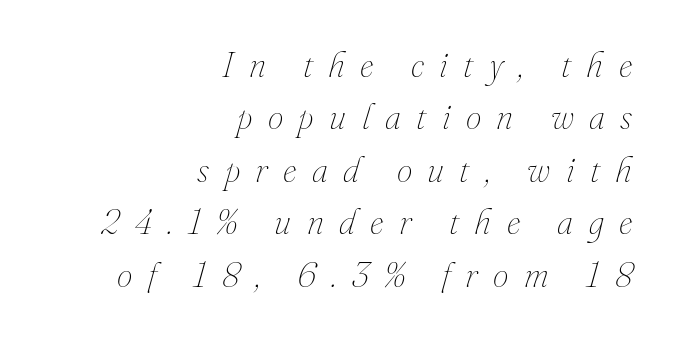
The image shows 35 px thin type, italic (leaning right); set right-aligned, normal line spacing (1.5x), unusually wide letter spacing (+0.44 em), not underlined; medium stroke contrast and a small x-height.
